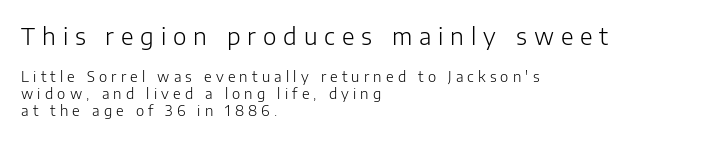
Q: Is the text bold? A: No.
Q: Is the text italic (slanted)? A: No, it is upright.
Q: Is the text underlined? A: No.
Q: How is the paragraph aligned? A: Left-aligned.
Q: Is the spacing between letters normal or unusually wide? A: Unusually wide.
Q: Which block of text is set in a larger size, the first (top) or the second (bottom)? A: The first (top) one.
